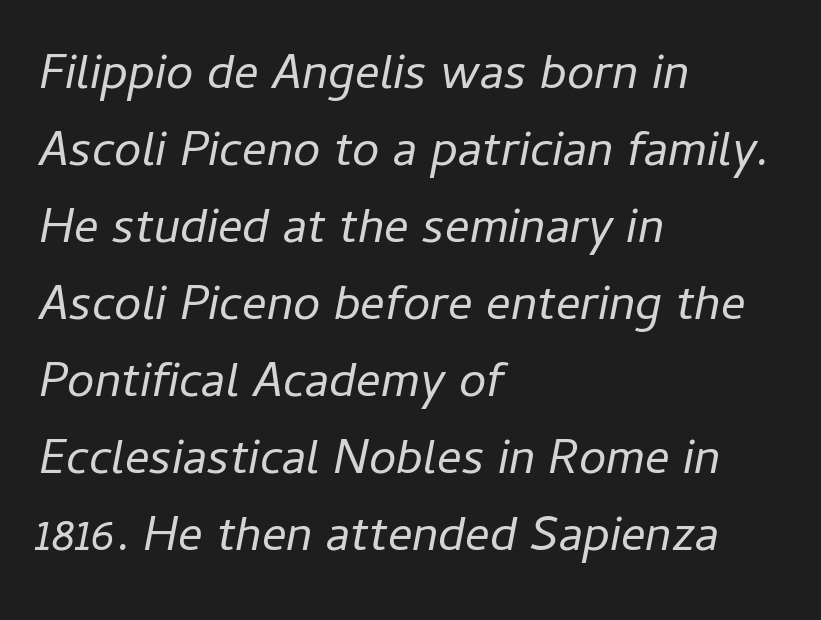
Q: Is the text bold? A: No.
Q: Is the text italic (slanted)? A: Yes, it leans right by about 11 degrees.
Q: Is the text underlined? A: No.
Q: How is the paragraph aligned? A: Left-aligned.
Q: Is the spacing between letters normal or unusually wide? A: Normal.
Q: Is the spacing between lines tight, normal or loose? A: Normal.
Q: Width (condensed, normal, or wide)? A: Normal.
Q: Stroke contrast? A: Low.
Q: x-height? A: Medium.
Q: Monospaced? A: No.
